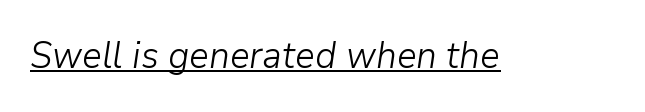
{"italic": "yes", "lean": "right", "slant_degrees": 9, "bold": "no", "weight": "light", "width": "normal", "stroke_contrast": "low", "x_height": "medium", "monospaced": "no", "underline": "yes", "letter_spacing": "normal", "letter_spacing_em": 0.0, "glyph_px": 37}
